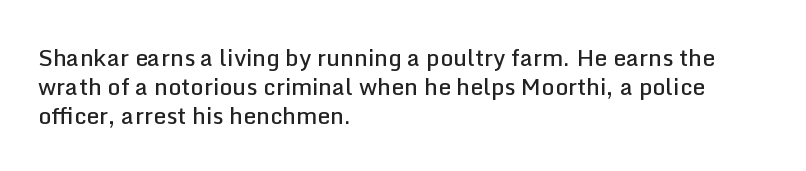
{"italic": "no", "bold": "semi", "underline": "no", "align": "left", "line_spacing": "normal", "line_spacing_ratio": 1.26, "letter_spacing": "normal", "letter_spacing_em": 0.0, "glyph_px": 23}
